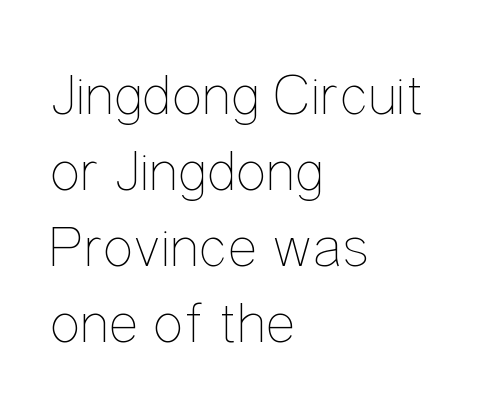
Q: Is the text bold? A: No.
Q: Is the text italic (slanted)? A: No, it is upright.
Q: Is the text underlined? A: No.
Q: How is the paragraph aligned? A: Left-aligned.
Q: Is the spacing between letters normal or unusually wide? A: Normal.
Q: Is the spacing between lines tight, normal or loose? A: Normal.
Q: Width (condensed, normal, or wide)? A: Condensed.
Q: Stroke contrast? A: Low.
Q: x-height? A: Medium.
Q: Monospaced? A: No.
